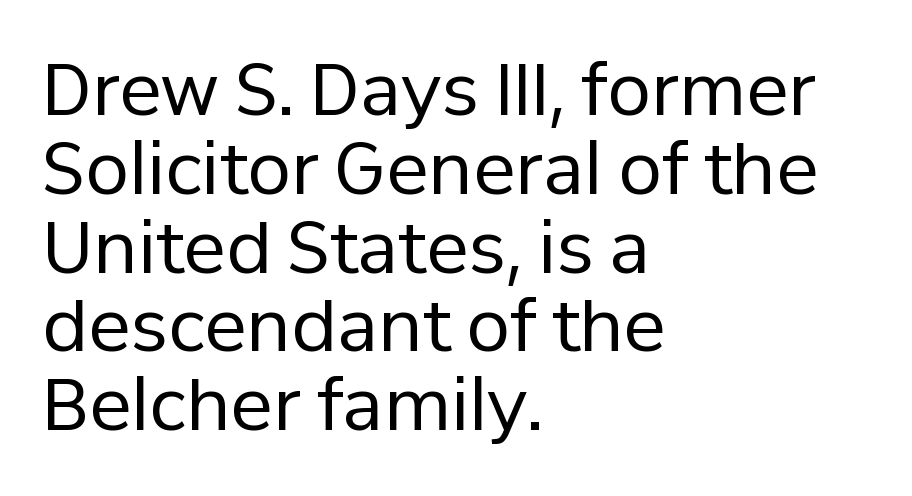
Q: Is the text bold? A: No.
Q: Is the text italic (slanted)? A: No, it is upright.
Q: Is the typeface a serif or a sans-serif typeface? A: Sans-serif.
Q: Is the text underlined? A: No.
Q: How is the paragraph aligned? A: Left-aligned.
Q: Is the spacing between letters normal or unusually wide? A: Normal.
Q: Is the spacing between lines tight, normal or loose? A: Tight.
Q: Width (condensed, normal, or wide)? A: Normal.
Q: Stroke contrast? A: Low.
Q: x-height? A: Medium.
Q: Monospaced? A: No.
